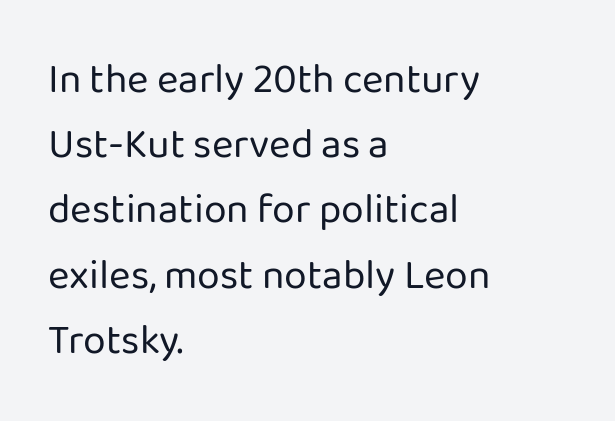
The image shows 41 px regular-weight sans-serif type, upright; set left-aligned, normal line spacing (1.59x), normal letter spacing, not underlined; low stroke contrast and a medium x-height.
